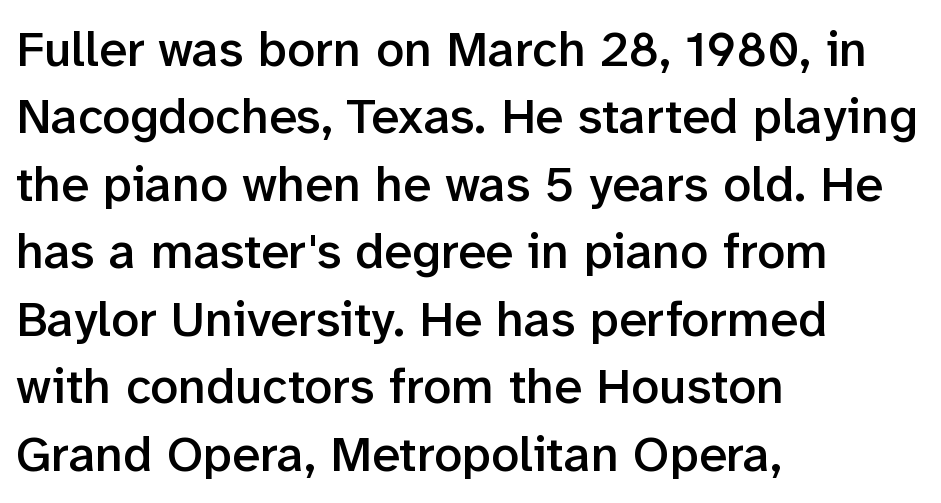
Looks like regular typesetting: each glyph gets only the width it needs. Teacher's note: observe the even left margin — that is flush-left alignment. Note: no serifs on the glyphs. Whoever set this chose a conventional vertical rhythm.
